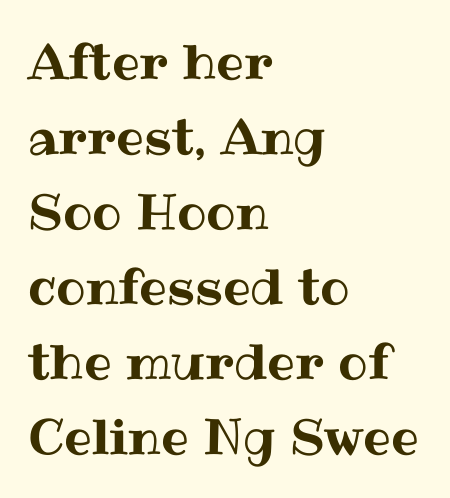
Q: Is the text italic (slanted)? A: No, it is upright.
Q: Is the text underlined? A: No.
Q: How is the paragraph aligned? A: Left-aligned.
Q: Is the spacing between letters normal or unusually wide? A: Normal.
Q: Is the spacing between lines tight, normal or loose? A: Normal.
Q: Width (condensed, normal, or wide)? A: Normal.
Q: Stroke contrast? A: Medium.
Q: x-height? A: Medium.
Q: Monospaced? A: No.
